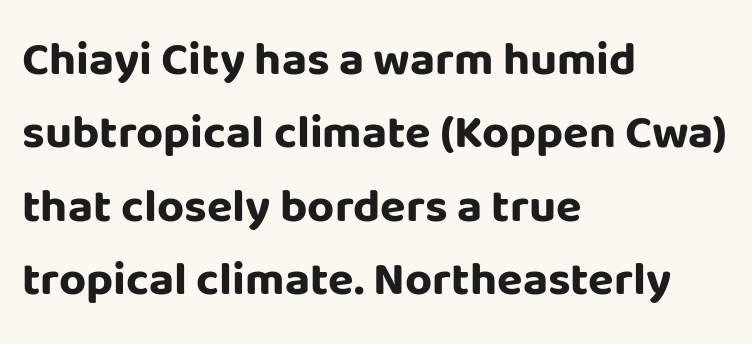
The image shows 47 px bold sans-serif type, upright; set left-aligned, normal line spacing (1.56x), normal letter spacing, not underlined; low stroke contrast and a large x-height.
